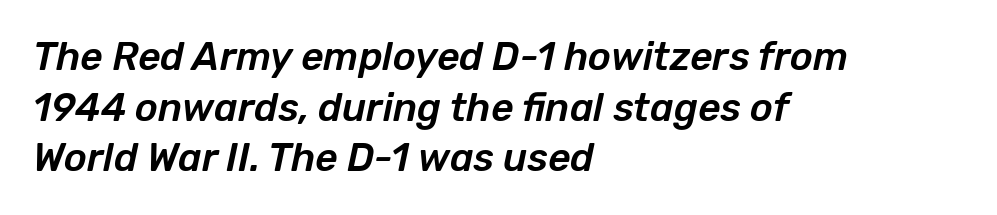
Q: Is the text italic (slanted)? A: Yes, it leans right by about 12 degrees.
Q: Is the text underlined? A: No.
Q: How is the paragraph aligned? A: Left-aligned.
Q: Is the spacing between letters normal or unusually wide? A: Normal.
Q: Is the spacing between lines tight, normal or loose? A: Normal.
Q: Width (condensed, normal, or wide)? A: Normal.
Q: Stroke contrast? A: Low.
Q: x-height? A: Medium.
Q: Monospaced? A: No.
